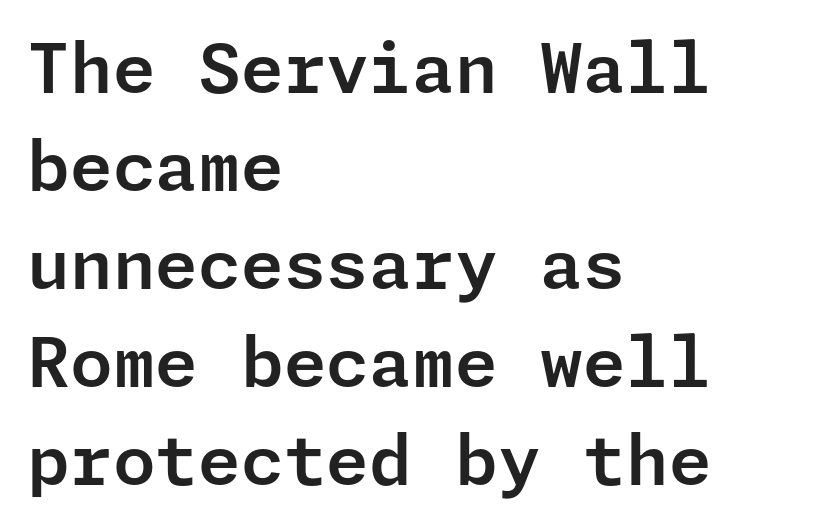
{"serif": "no", "italic": "no", "width": "normal", "stroke_contrast": "low", "x_height": "medium", "underline": "no", "align": "left", "line_spacing": "normal", "line_spacing_ratio": 1.42, "letter_spacing": "normal", "letter_spacing_em": 0.0, "glyph_px": 69}
